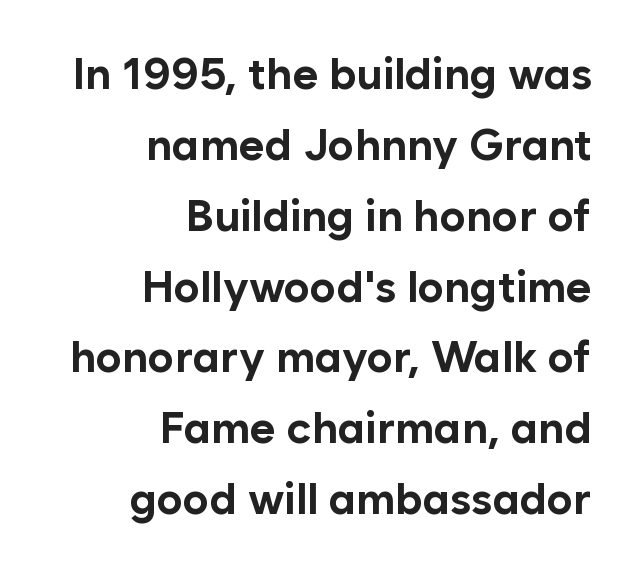
{"serif": "no", "italic": "no", "bold": "yes", "weight": "bold", "width": "normal", "stroke_contrast": "low", "x_height": "medium", "monospaced": "no", "underline": "no", "align": "right", "line_spacing": "normal", "line_spacing_ratio": 1.61, "letter_spacing": "normal", "letter_spacing_em": 0.0, "glyph_px": 44}
